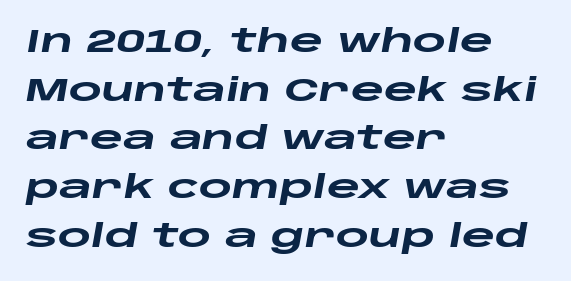
Q: Is the text bold? A: Yes.
Q: Is the text italic (slanted)? A: Yes, it leans right by about 10 degrees.
Q: Is the text underlined? A: No.
Q: How is the paragraph aligned? A: Left-aligned.
Q: Is the spacing between letters normal or unusually wide? A: Normal.
Q: Is the spacing between lines tight, normal or loose? A: Normal.
Q: Width (condensed, normal, or wide)? A: Wide.
Q: Stroke contrast? A: Low.
Q: x-height? A: Large.
Q: Monospaced? A: No.
